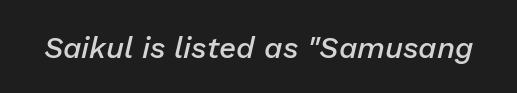
Q: Is the text bold? A: Semi-bold.
Q: Is the text italic (slanted)? A: Yes, it leans right by about 13 degrees.
Q: Is the text underlined? A: No.
Q: Is the spacing between letters normal or unusually wide? A: Normal.
Q: Width (condensed, normal, or wide)? A: Normal.
Q: Stroke contrast? A: Low.
Q: x-height? A: Medium.
Q: Monospaced? A: No.
